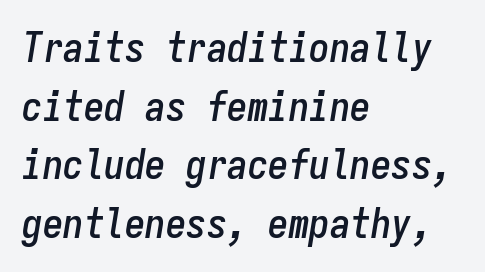
Bare-footed words on every line. Horizontal bands of white between lines are of average thickness. The axis of the letterforms is tilted away from vertical. Each letter, wide or thin by design, is forced into the same width here. You could call the tracking neutral — neither tight nor loose.
